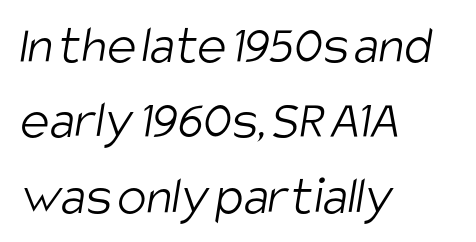
The image shows 55 px light, condensed sans-serif type; set left-aligned, normal line spacing (1.37x), normal letter spacing, not underlined; low stroke contrast and a large x-height.
